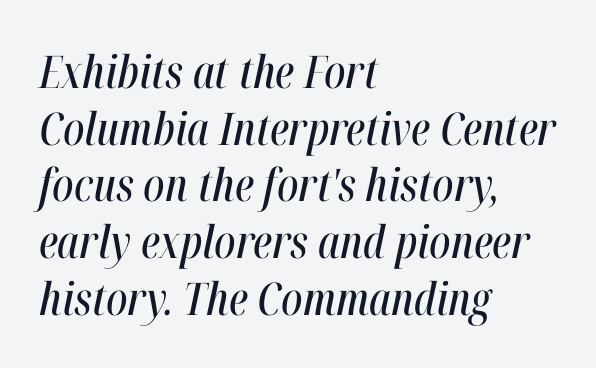
The face used here has a pronounced slope to its letters. Each new line begins a customary step beneath the previous one. The setting favours the left margin, as ordinary paragraphs usually do. Each letter keeps its own natural width here, so spacing adapts to shape.
